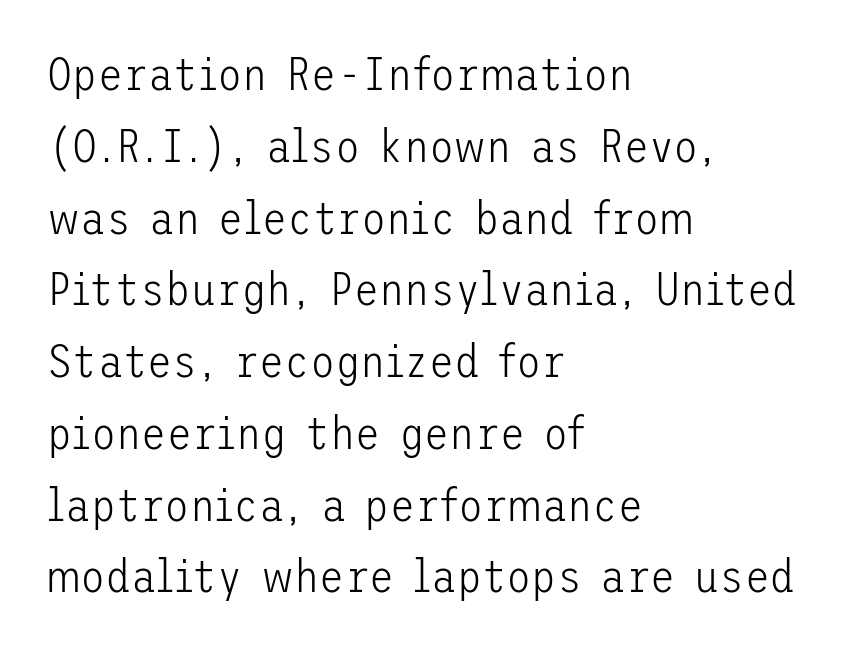
The image shows 46 px light sans-serif type, upright; set left-aligned, normal line spacing (1.56x), normal letter spacing, not underlined; low stroke contrast and a medium x-height.
